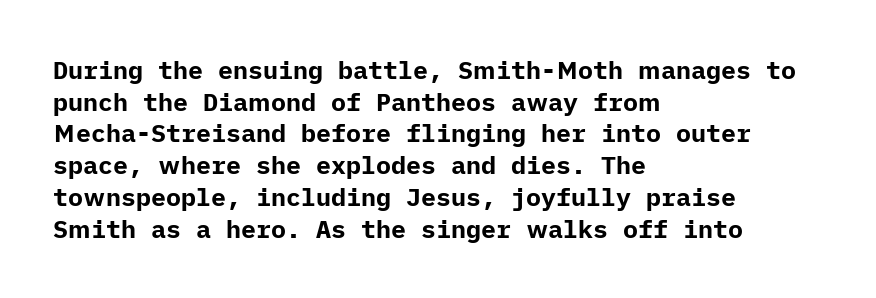
The image shows 25 px bold type, upright; set left-aligned, normal line spacing (1.27x), normal letter spacing, not underlined.
